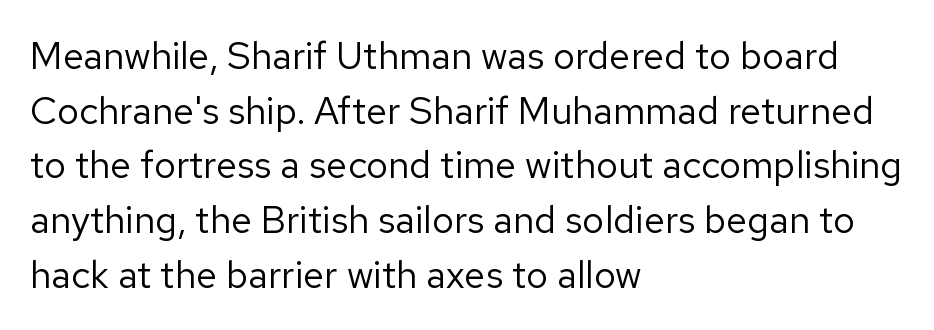
Q: Is the text bold? A: No.
Q: Is the text italic (slanted)? A: No, it is upright.
Q: Is the typeface a serif or a sans-serif typeface? A: Sans-serif.
Q: Is the text underlined? A: No.
Q: How is the paragraph aligned? A: Left-aligned.
Q: Is the spacing between letters normal or unusually wide? A: Normal.
Q: Is the spacing between lines tight, normal or loose? A: Normal.
Q: Width (condensed, normal, or wide)? A: Normal.
Q: Stroke contrast? A: Low.
Q: x-height? A: Medium.
Q: Monospaced? A: No.
